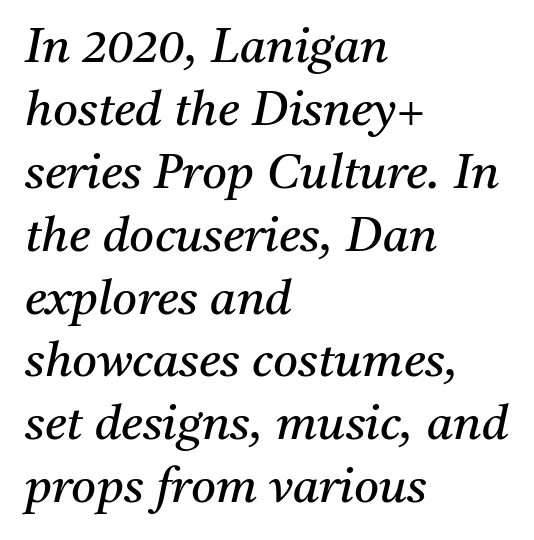
Horizontal bands of white between lines are of average thickness. The passage shown is typed in a proportional face where columns would drift. Quick note: underline off. Standard letterfit; no display-style spreading of the glyphs. The cut favours lightness, reaching ordinary text weight at its darkest.
